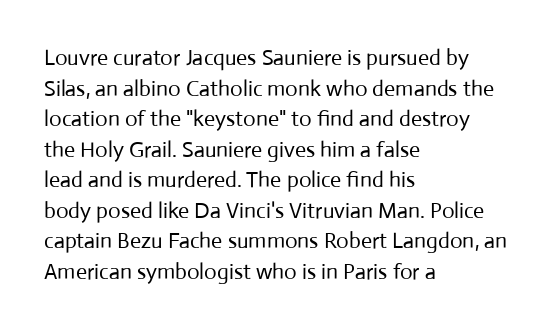
Q: Is the text bold? A: No.
Q: Is the text italic (slanted)? A: No, it is upright.
Q: Is the text underlined? A: No.
Q: How is the paragraph aligned? A: Left-aligned.
Q: Is the spacing between letters normal or unusually wide? A: Normal.
Q: Is the spacing between lines tight, normal or loose? A: Normal.
